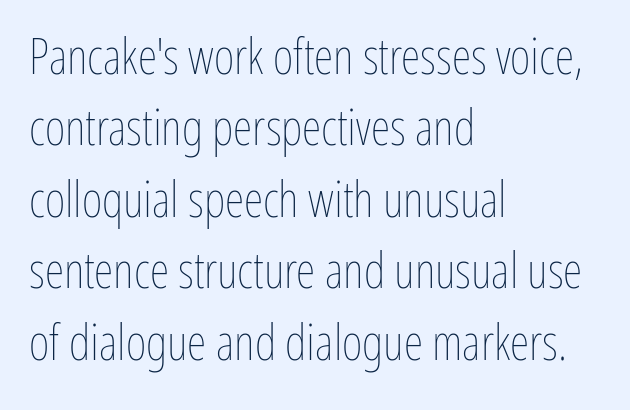
{"italic": "no", "bold": "no", "weight": "thin", "width": "condensed", "stroke_contrast": "low", "x_height": "medium", "monospaced": "no", "underline": "no", "align": "left", "line_spacing": "normal", "line_spacing_ratio": 1.43, "letter_spacing": "normal", "letter_spacing_em": 0.0, "glyph_px": 50}
